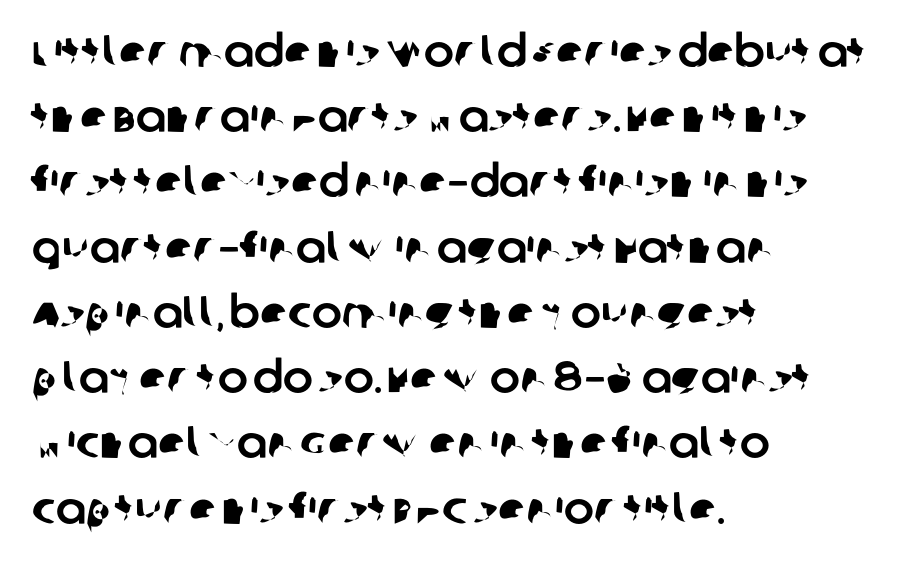
The image shows 45 px sans-serif type; set left-aligned, normal line spacing (1.45x), normal letter spacing, not underlined; low stroke contrast and a large x-height.
